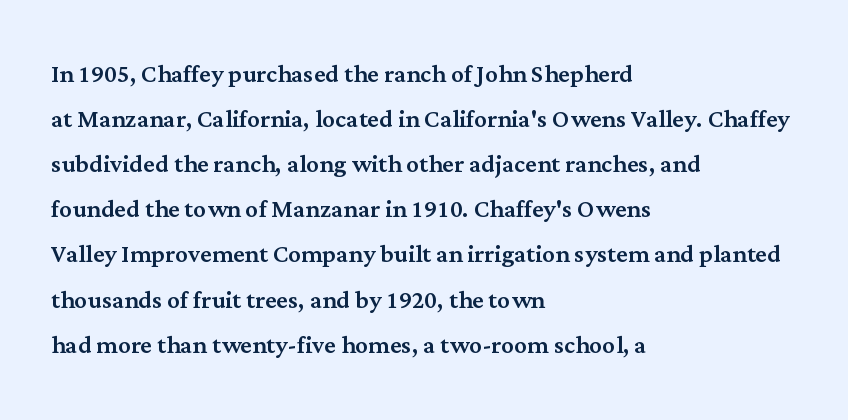
The rendering anchors every line to the left-hand side. Observe the serifs anchoring each vertical stroke in this sample. Standard letterfit; no display-style spreading of the glyphs. The font's upright variant was chosen for this text.
